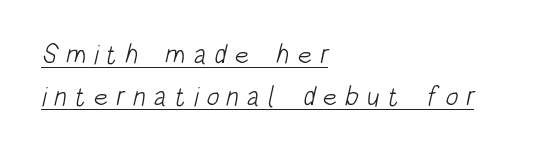
{"bold": "no", "underline": "yes", "align": "left", "line_spacing": "normal", "line_spacing_ratio": 1.56, "letter_spacing": "wide", "letter_spacing_em": 0.28, "glyph_px": 27}
